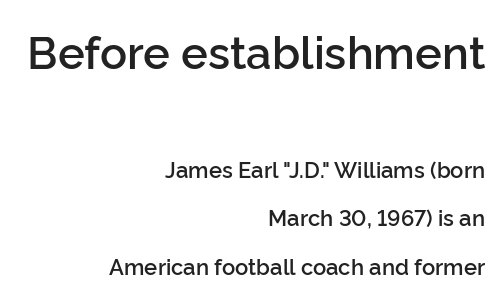
{"serif": "no", "italic": "no", "bold": "semi", "weight": "semibold", "width": "normal", "stroke_contrast": "low", "x_height": "medium", "monospaced": "no", "underline": "no", "align": "right", "line_spacing": "loose", "line_spacing_ratio": 2.2, "letter_spacing": "normal", "letter_spacing_em": 0.0, "larger_block": "first", "size_ratio": 2.05, "glyph_px": 45}
